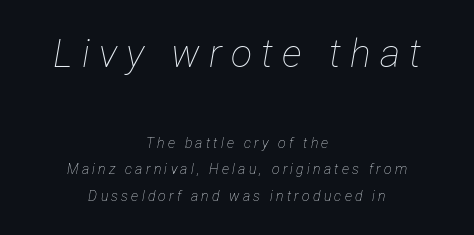
Slant detected: the letters are inclined. Descenders are the only things crossing below the line. Here the designer chose a conventional face with non-uniform glyph widths. Line starts and ends both wander, symmetrically.
